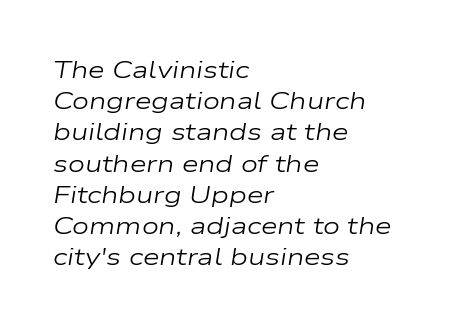
Q: Is the text bold? A: No.
Q: Is the text italic (slanted)? A: Yes, it leans right by about 9 degrees.
Q: Is the text underlined? A: No.
Q: How is the paragraph aligned? A: Left-aligned.
Q: Is the spacing between letters normal or unusually wide? A: Normal.
Q: Is the spacing between lines tight, normal or loose? A: Normal.
